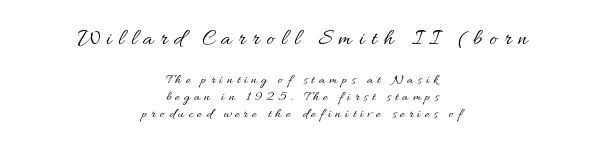
The image shows 23 px text type; set centered, line spacing 1.21x, unusually wide letter spacing (+0.3 em), not underlined; the first (top) block is 1.64x larger.
